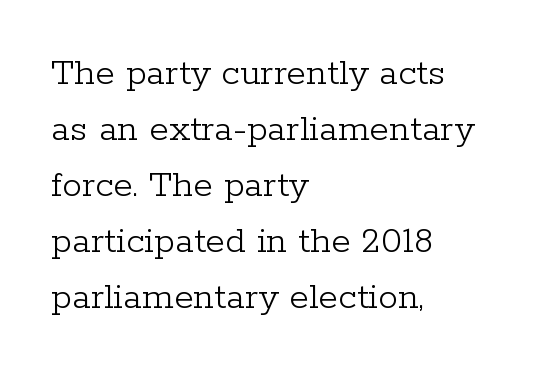
Q: Is the text bold? A: No.
Q: Is the text italic (slanted)? A: No, it is upright.
Q: Is the typeface a serif or a sans-serif typeface? A: Serif.
Q: Is the text underlined? A: No.
Q: How is the paragraph aligned? A: Left-aligned.
Q: Is the spacing between letters normal or unusually wide? A: Normal.
Q: Is the spacing between lines tight, normal or loose? A: Normal.
Q: Width (condensed, normal, or wide)? A: Normal.
Q: Stroke contrast? A: Low.
Q: x-height? A: Medium.
Q: Monospaced? A: No.
